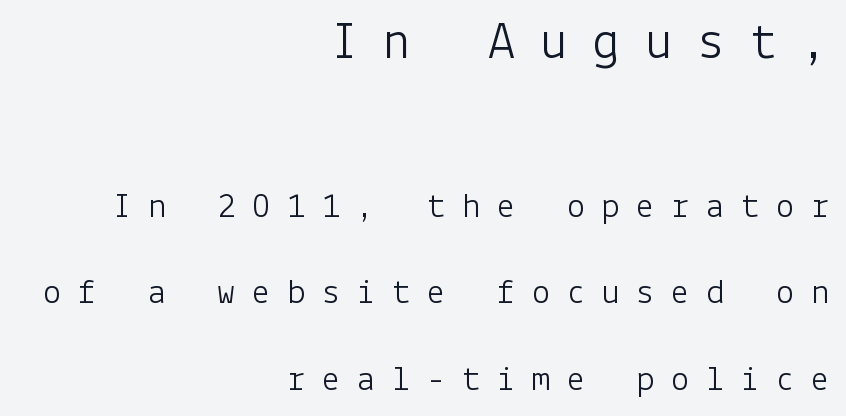
The image shows 54 px light sans-serif type, upright; set right-aligned, loose line spacing (2.4x), unusually wide letter spacing (+0.47 em), not underlined; the first (top) block is 1.5x larger; low stroke contrast and a medium x-height.
